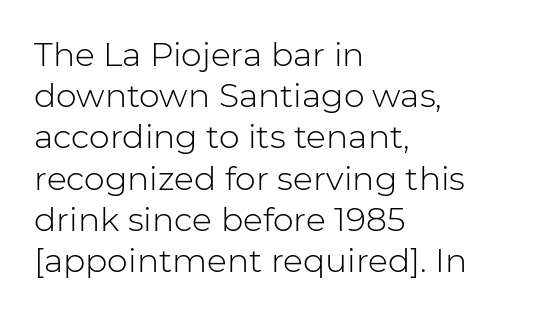
{"serif": "no", "italic": "no", "bold": "no", "weight": "light", "width": "normal", "stroke_contrast": "low", "x_height": "medium", "monospaced": "no", "underline": "no", "align": "left", "line_spacing": "normal", "line_spacing_ratio": 1.25, "letter_spacing": "normal", "letter_spacing_em": 0.0, "glyph_px": 33}
